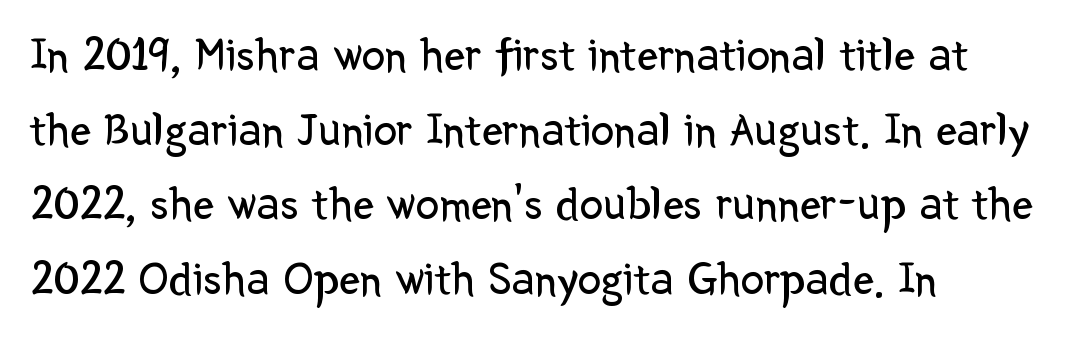
Posture: vertical. This sample is left-justified, so line endings fall wherever the words run out. These lines are rendered in a variable-pitch font. Notice how descenders clear the ascenders below comfortably — that's standard leading. Think standard paragraph weight, or any step lighter than that. Check the space under the baseline: it is left empty.
